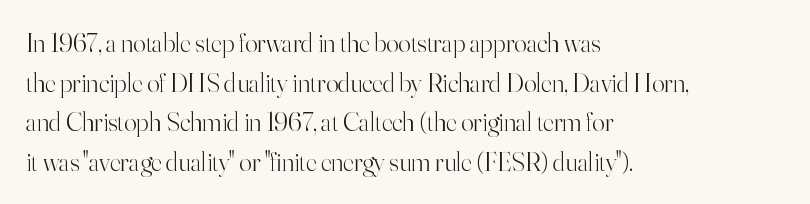
The block of text has a typical density, with ordinary space between rows. The line texture is even and compact thanks to regular tracking. Nothing heavy about these letters — not bold at all. Which margin do the lines hug? The left one — the right edge is uneven.
